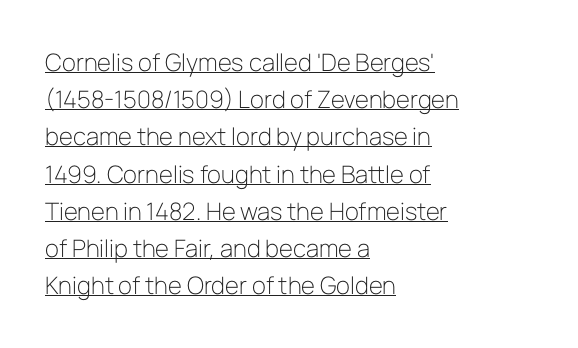
{"italic": "no", "bold": "no", "underline": "yes", "align": "left", "line_spacing": "normal", "line_spacing_ratio": 1.55, "letter_spacing": "normal", "letter_spacing_em": 0.0, "glyph_px": 24}
